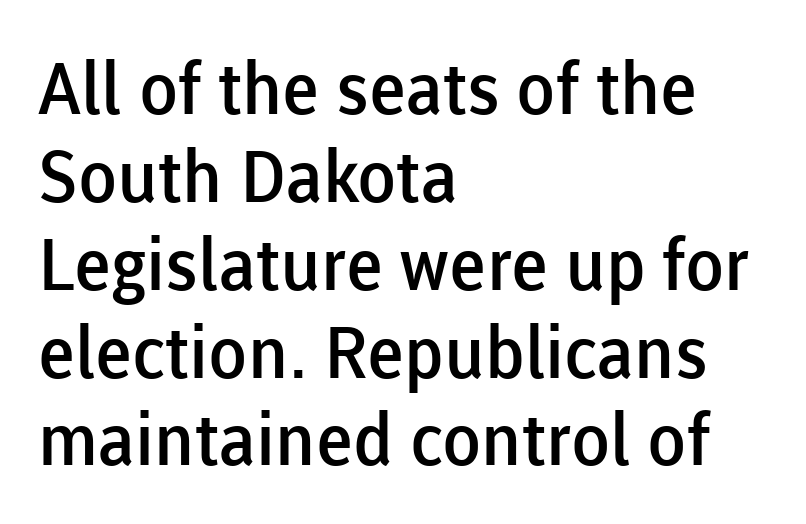
The type is set solid horizontally, with unmodified tracking. Characters remain perfectly vertical along every line. Set as a demibold, roughly 600 on the weight scale. You can tell from the bare stems that sans-serif type was used. Line starts are locked; line ends wander.
